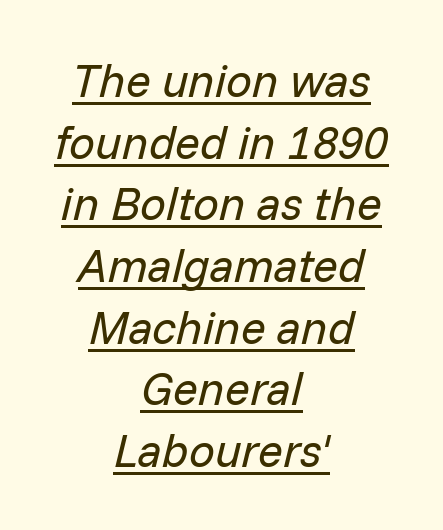
The image shows 46 px regular-weight type, italic (leaning right); set centered, normal line spacing (1.34x), normal letter spacing, underlined; low stroke contrast and a medium x-height.
